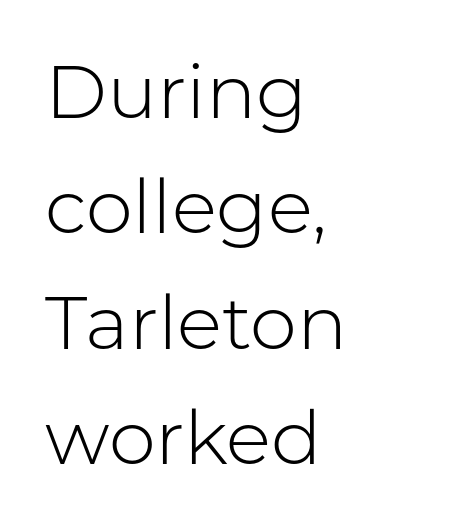
Visually the block forms a straight wall on the left and a jagged coastline on the right. The rendering shows plain stroke endings on the letterforms — a sans-serif design. The block of text has a typical density, with ordinary space between rows. Compared with typical body copy, the letter spacing here is the same. No heavy texture on the line: the type isn't bold.
